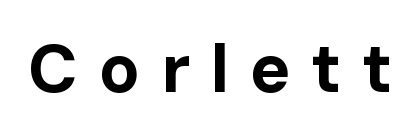
{"serif": "no", "italic": "no", "bold": "yes", "weight": "bold", "width": "normal", "stroke_contrast": "low", "x_height": "medium", "monospaced": "no", "underline": "no", "letter_spacing": "wide", "letter_spacing_em": 0.3, "glyph_px": 68}
